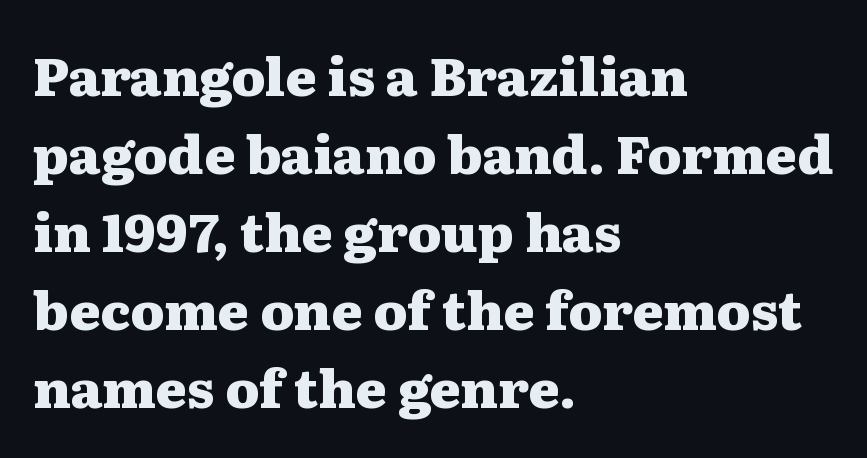
{"serif": "yes", "italic": "no", "bold": "yes", "weight": "heavy", "width": "wide", "stroke_contrast": "medium", "x_height": "medium", "monospaced": "no", "underline": "no", "align": "left", "line_spacing": "normal", "line_spacing_ratio": 1.47, "letter_spacing": "normal", "letter_spacing_em": 0.0, "glyph_px": 53}
